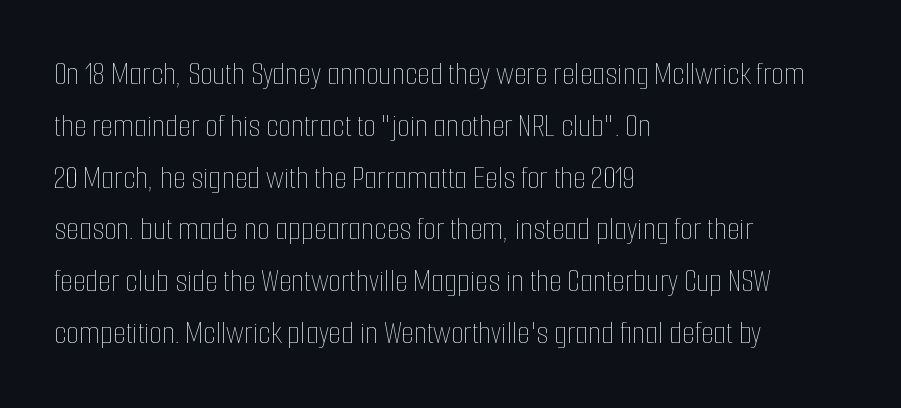
The image shows 33 px thin, condensed type, upright; set left-aligned, normal line spacing (1.57x), normal letter spacing, not underlined; low stroke contrast and a medium x-height.
